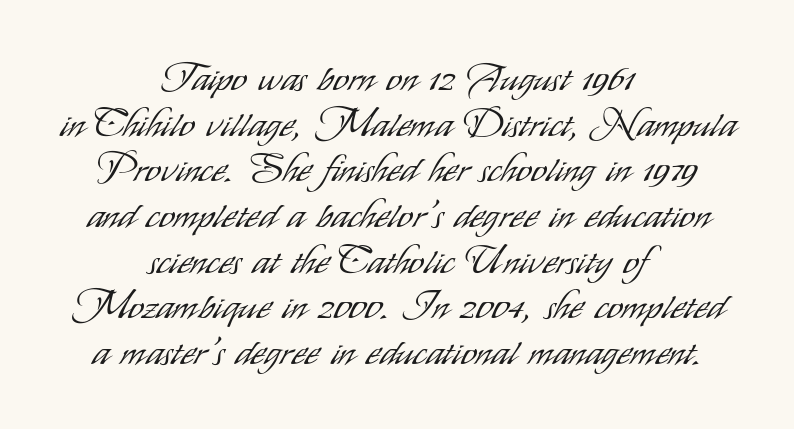
The image shows 39 px light, condensed sans-serif type; set centered, line spacing 1.17x, normal letter spacing, not underlined; low stroke contrast and a small x-height.
